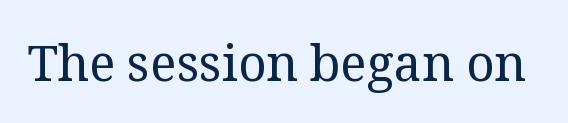
{"serif": "yes", "italic": "no", "bold": "no", "weight": "regular", "width": "normal", "stroke_contrast": "medium", "x_height": "medium", "monospaced": "no", "underline": "no", "letter_spacing": "normal", "letter_spacing_em": 0.0, "glyph_px": 50}
